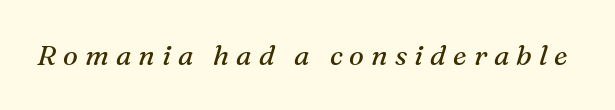
{"serif": "yes", "italic": "yes", "lean": "right", "slant_degrees": 16, "bold": "no", "weight": "regular", "width": "normal", "stroke_contrast": "medium", "x_height": "medium", "monospaced": "no", "underline": "no", "letter_spacing": "wide", "letter_spacing_em": 0.25, "glyph_px": 28}
